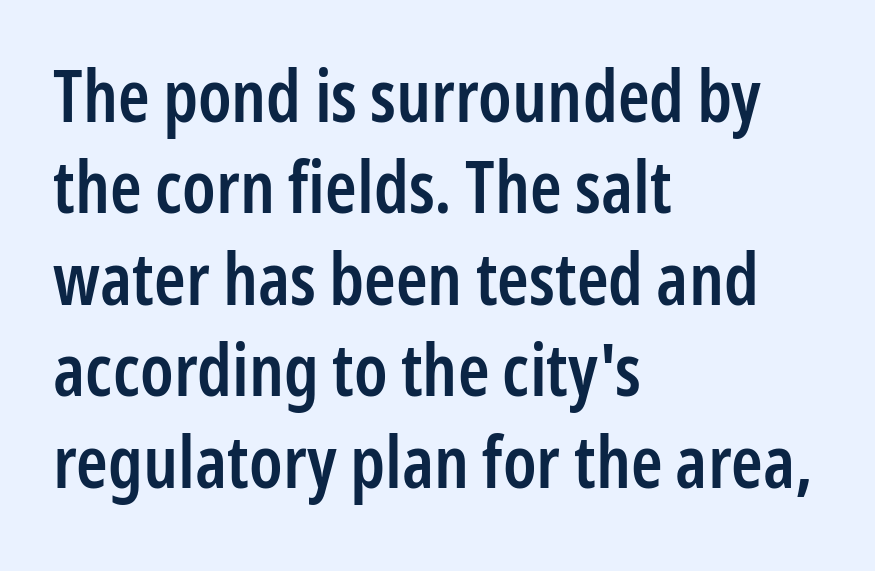
The face used here is a sans, in the tradition of grotesques and geometrics. Words appear dense and cohesive because spacing is normal. The type sits square on the baseline with zero lean. Each glyph is drawn with semibold strokes, heavier than normal yet not fully bold.
